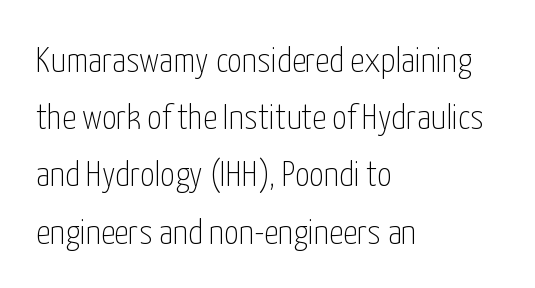
Q: Is the text bold? A: No.
Q: Is the text italic (slanted)? A: No, it is upright.
Q: Is the typeface a serif or a sans-serif typeface? A: Sans-serif.
Q: Is the text underlined? A: No.
Q: How is the paragraph aligned? A: Left-aligned.
Q: Is the spacing between letters normal or unusually wide? A: Normal.
Q: Is the spacing between lines tight, normal or loose? A: Normal.
Q: Width (condensed, normal, or wide)? A: Condensed.
Q: Stroke contrast? A: Low.
Q: x-height? A: Medium.
Q: Monospaced? A: No.
